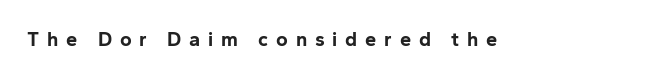
The image shows 20 px bold type, upright; set unusually wide letter spacing (+0.39 em), not underlined.
